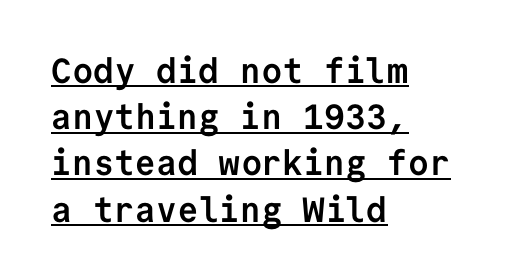
{"serif": "no", "italic": "no", "bold": "yes", "weight": "semibold", "width": "normal", "stroke_contrast": "low", "x_height": "medium", "monospaced": "yes", "underline": "yes", "align": "left", "line_spacing": "normal", "line_spacing_ratio": 1.32, "letter_spacing": "normal", "letter_spacing_em": 0.0, "glyph_px": 35}
